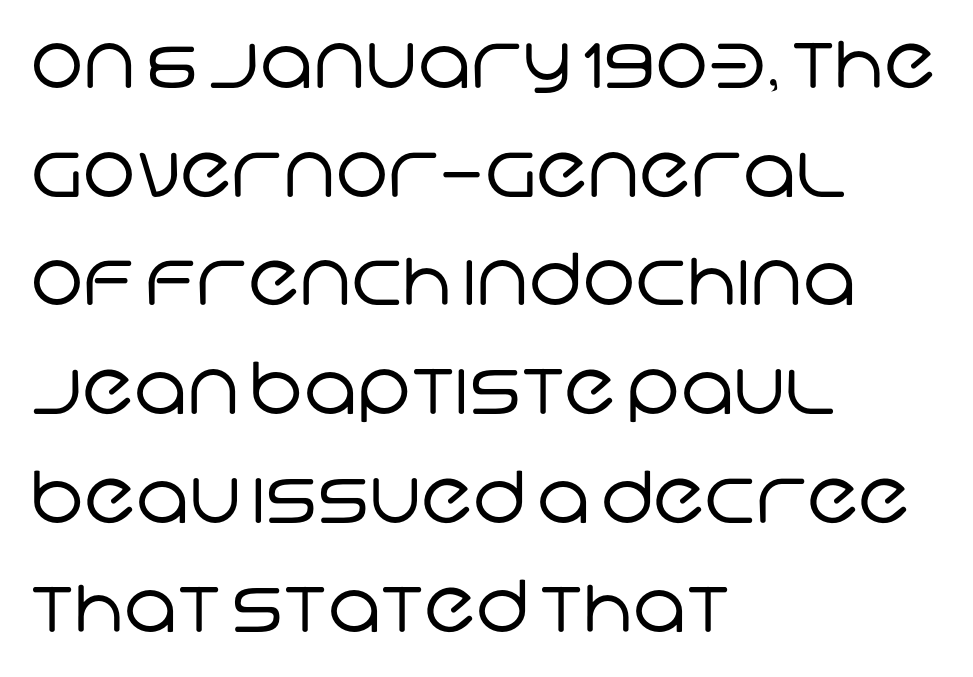
Q: Is the text bold? A: No.
Q: Is the typeface a serif or a sans-serif typeface? A: Sans-serif.
Q: Is the text underlined? A: No.
Q: How is the paragraph aligned? A: Left-aligned.
Q: Is the spacing between letters normal or unusually wide? A: Normal.
Q: Is the spacing between lines tight, normal or loose? A: Normal.
Q: Width (condensed, normal, or wide)? A: Normal.
Q: Stroke contrast? A: Low.
Q: x-height? A: Large.
Q: Monospaced? A: No.
